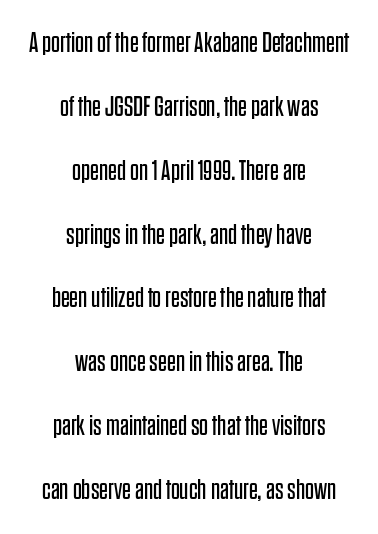
Q: Is the text bold? A: No.
Q: Is the text italic (slanted)? A: No, it is upright.
Q: Is the typeface a serif or a sans-serif typeface? A: Sans-serif.
Q: Is the text underlined? A: No.
Q: How is the paragraph aligned? A: Centered.
Q: Is the spacing between letters normal or unusually wide? A: Normal.
Q: Is the spacing between lines tight, normal or loose? A: Loose.
Q: Width (condensed, normal, or wide)? A: Condensed.
Q: Stroke contrast? A: Low.
Q: x-height? A: Large.
Q: Monospaced? A: No.
